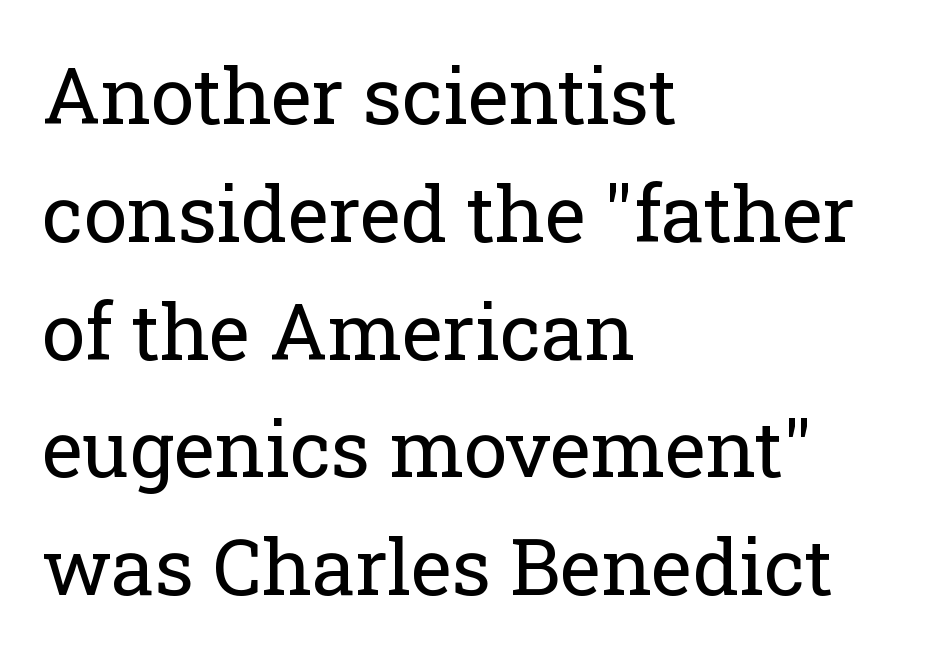
{"serif": "yes", "italic": "no", "bold": "no", "weight": "regular", "width": "normal", "stroke_contrast": "low", "x_height": "medium", "monospaced": "no", "underline": "no", "align": "left", "line_spacing": "normal", "line_spacing_ratio": 1.51, "letter_spacing": "normal", "letter_spacing_em": 0.0, "glyph_px": 78}
